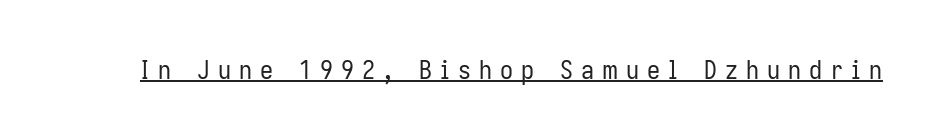
{"italic": "no", "bold": "no", "underline": "yes", "letter_spacing": "wide", "letter_spacing_em": 0.31, "glyph_px": 26}
